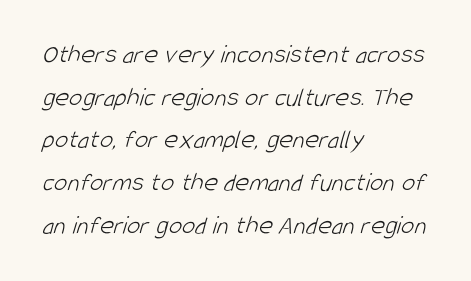
{"bold": "no", "underline": "no", "align": "left", "line_spacing": "normal", "line_spacing_ratio": 1.58, "letter_spacing": "normal", "letter_spacing_em": 0.0, "glyph_px": 27}
